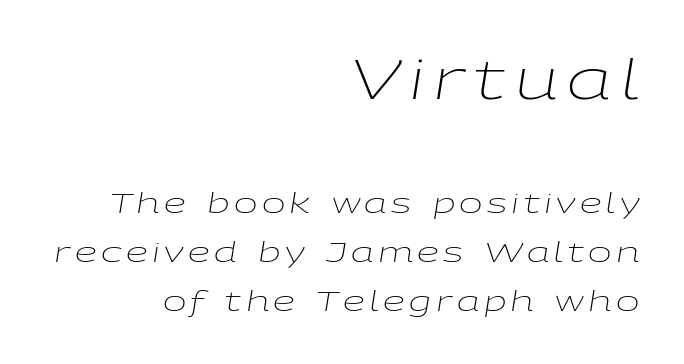
Casual observation: everything's shoved over to the right. The characters are drawn with everyday or finer stroke widths. The emphasis by scale lands on block number one, above. Any mark beneath the type? The region is blank. You can tell it's italic because the verticals aren't actually vertical.
